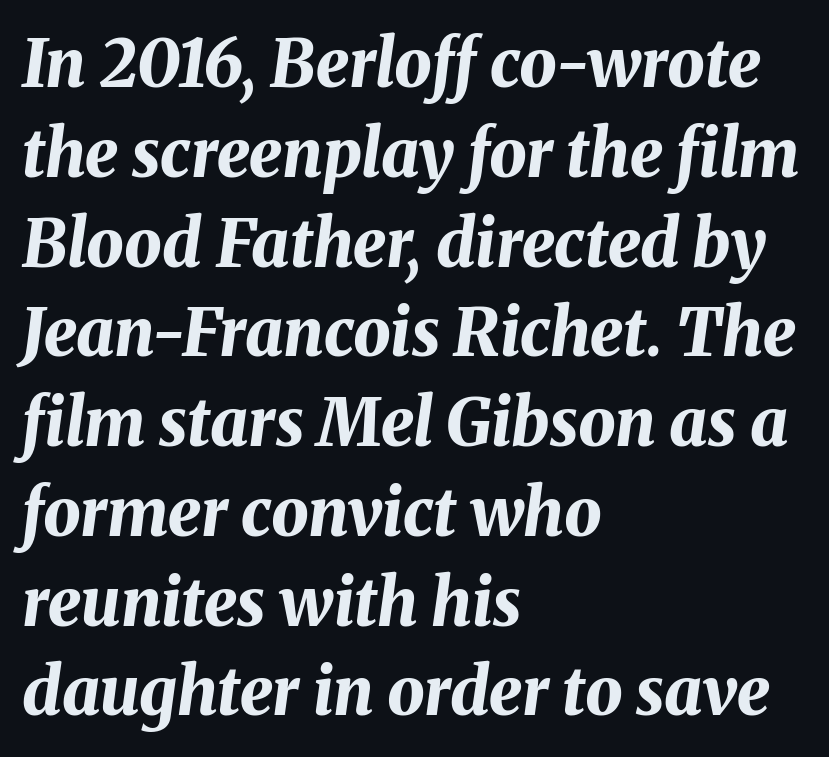
Underline: absent. The letters are slanted; this is an italic face. Each word holds together tightly as a unit, with standard inter-letter gaps. Looks like regular typesetting: each glyph gets only the width it needs. Look at the stroke-to-counter ratio: heavy, a bold.
